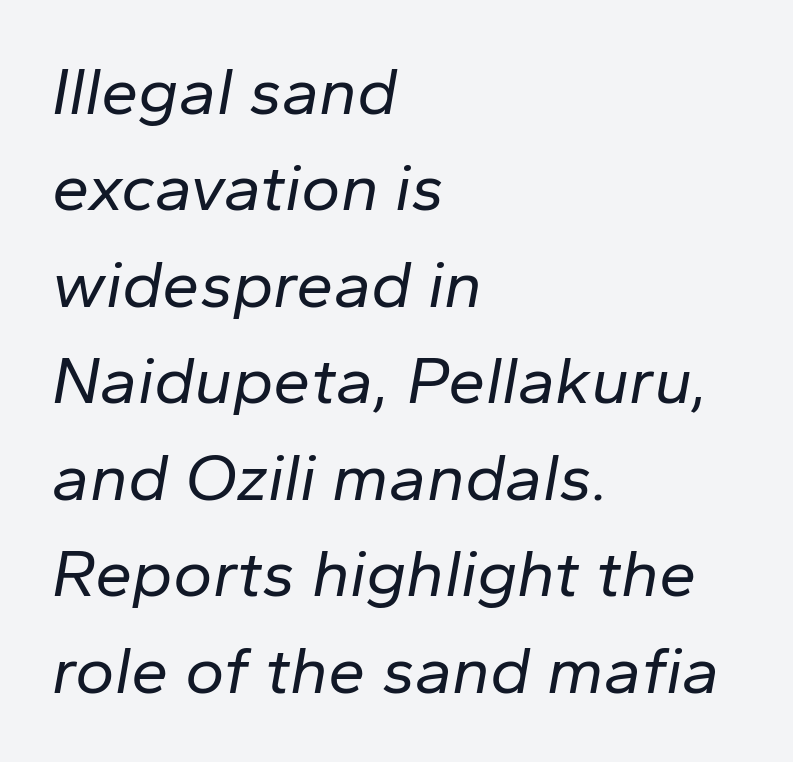
Heft: none added — not bold. This sample uses an oblique cut, with every glyph tilted off the vertical. Leftover space on each line is placed entirely after the last word. The gaps between neighbouring characters are ordinary and unremarkable. Each letter keeps its own natural width here, so spacing adapts to shape. Check the space under the baseline: it is left empty.
